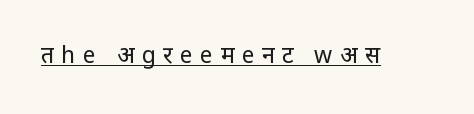
{"italic": "no", "bold": "no", "underline": "yes", "letter_spacing": "wide", "letter_spacing_em": 0.32, "glyph_px": 23}
